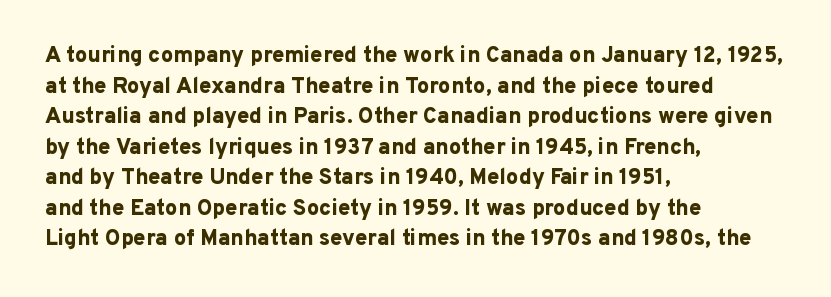
Q: Is the text bold? A: Yes.
Q: Is the text italic (slanted)? A: No, it is upright.
Q: Is the text underlined? A: No.
Q: How is the paragraph aligned? A: Left-aligned.
Q: Is the spacing between letters normal or unusually wide? A: Normal.
Q: Is the spacing between lines tight, normal or loose? A: Normal.
